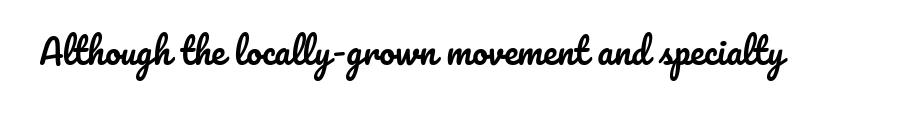
Q: Is the text italic (slanted)? A: Yes.
Q: Is the text underlined? A: No.
Q: Is the spacing between letters normal or unusually wide? A: Normal.
Q: Width (condensed, normal, or wide)? A: Normal.
Q: Stroke contrast? A: Low.
Q: x-height? A: Small.
Q: Monospaced? A: No.
